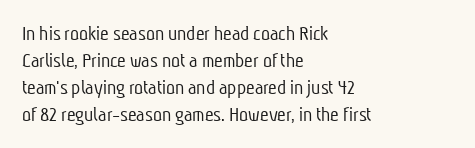
Q: Is the text bold? A: No.
Q: Is the text underlined? A: No.
Q: How is the paragraph aligned? A: Left-aligned.
Q: Is the spacing between letters normal or unusually wide? A: Normal.
Q: Is the spacing between lines tight, normal or loose? A: Normal.
